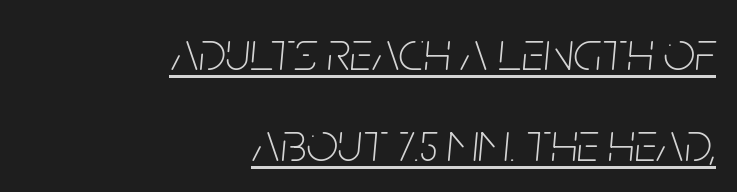
This sample uses an oblique cut, with every glyph tilted off the vertical. The type is set solid horizontally, with unmodified tracking. Honestly, the row spacing looks completely unremarkable. The paragraph has a hard right edge and a soft left edge.
